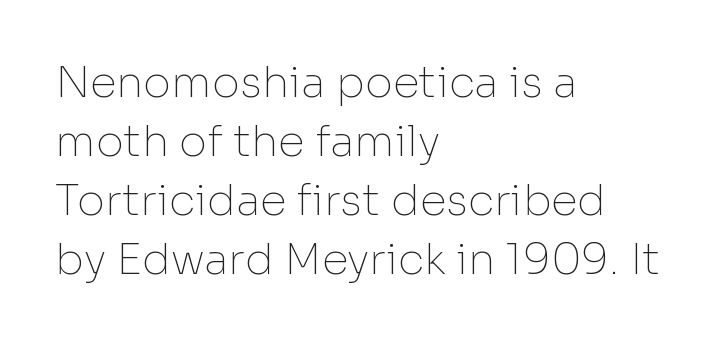
The image shows 43 px thin sans-serif type, upright; set left-aligned, normal line spacing (1.37x), normal letter spacing, not underlined; low stroke contrast and a medium x-height.
